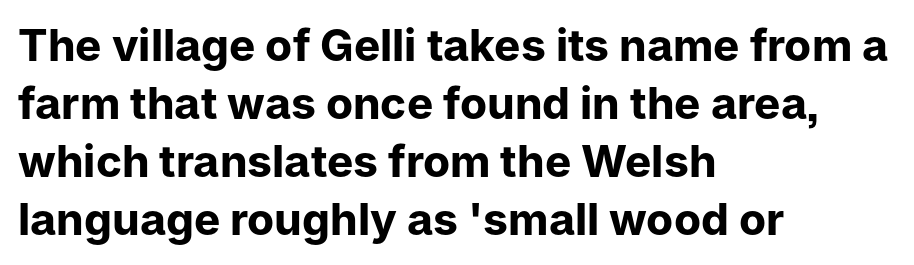
The image shows 44 px bold sans-serif type, upright; set left-aligned, normal line spacing (1.32x), normal letter spacing, not underlined; low stroke contrast and a medium x-height.
